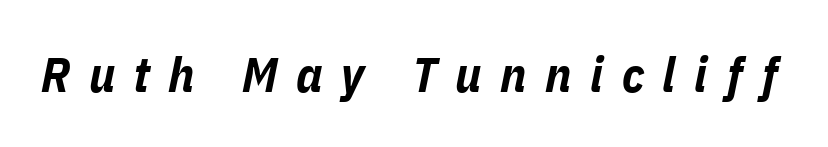
Pretty heavy lettering here — definitely bold. Words appear elongated and porous because spacing is wide. The rendering uses natural spacing where letterforms have individual widths. The space directly below the letters is spotless. Characters are canted at an angle relative to the baseline's perpendicular.
